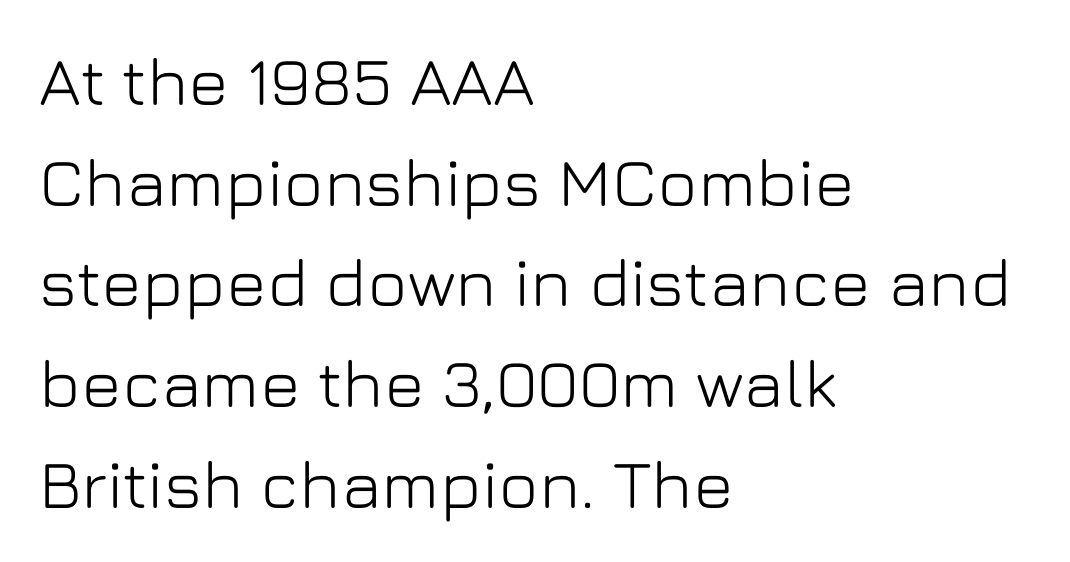
{"serif": "no", "italic": "no", "width": "normal", "stroke_contrast": "low", "x_height": "medium", "monospaced": "no", "underline": "no", "align": "left", "line_spacing": "normal", "line_spacing_ratio": 1.48, "letter_spacing": "normal", "letter_spacing_em": 0.0, "glyph_px": 68}
